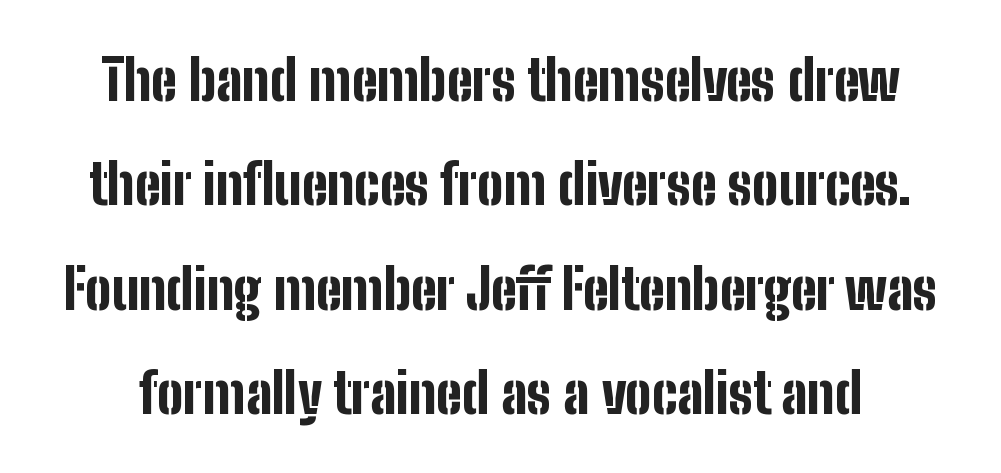
{"serif": "no", "italic": "no", "bold": "yes", "weight": "bold", "width": "condensed", "stroke_contrast": "low", "x_height": "medium", "monospaced": "no", "underline": "no", "line_spacing": "loose", "line_spacing_ratio": 1.9, "letter_spacing": "normal", "letter_spacing_em": 0.0, "glyph_px": 55}
